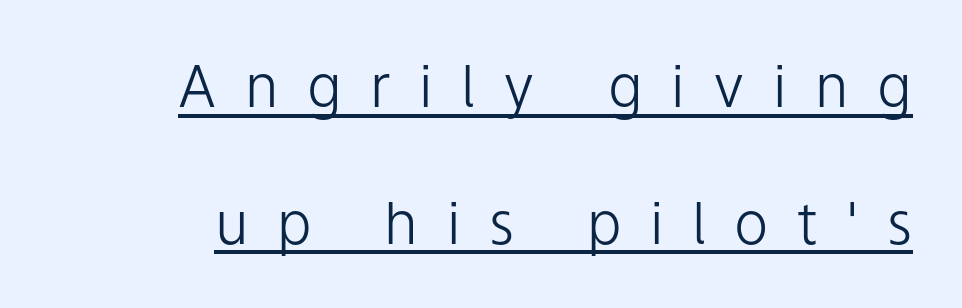
Q: Is the text bold? A: No.
Q: Is the text italic (slanted)? A: No, it is upright.
Q: Is the typeface a serif or a sans-serif typeface? A: Sans-serif.
Q: Is the text underlined? A: Yes.
Q: Is the spacing between letters normal or unusually wide? A: Unusually wide.
Q: Is the spacing between lines tight, normal or loose? A: Loose.
Q: Width (condensed, normal, or wide)? A: Normal.
Q: Stroke contrast? A: Low.
Q: x-height? A: Medium.
Q: Monospaced? A: No.
